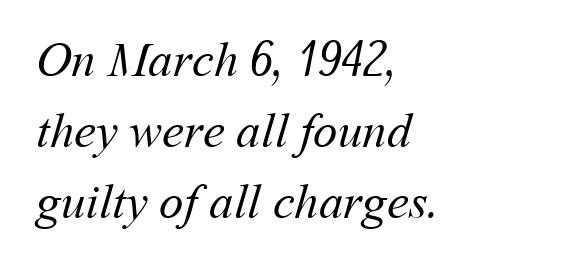
The image shows 49 px regular-weight type; set left-aligned, normal line spacing (1.45x), normal letter spacing, not underlined; medium stroke contrast and a medium x-height.
